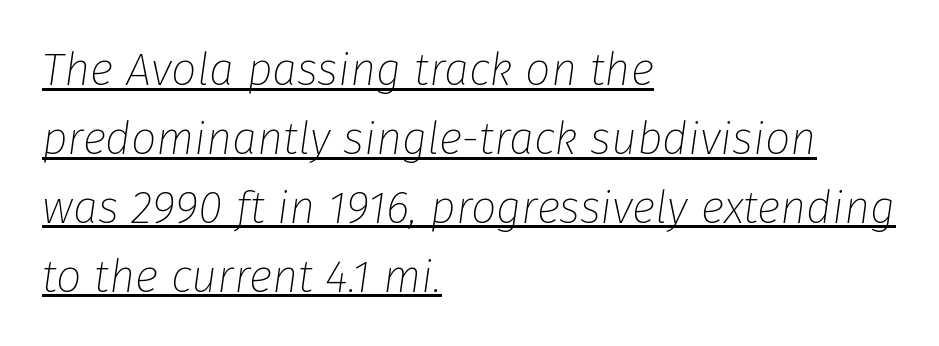
Decoration check: the copy is underlined. Rows of type keep a routine distance in the vertical direction. Letter spacing: default. Every character sits at an angle, as italics do. Looks like regular typesetting: each glyph gets only the width it needs.
